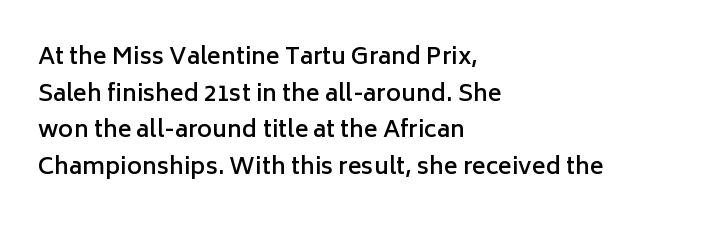
The image shows 23 px text type, upright; set left-aligned, normal line spacing (1.59x), normal letter spacing, not underlined.
